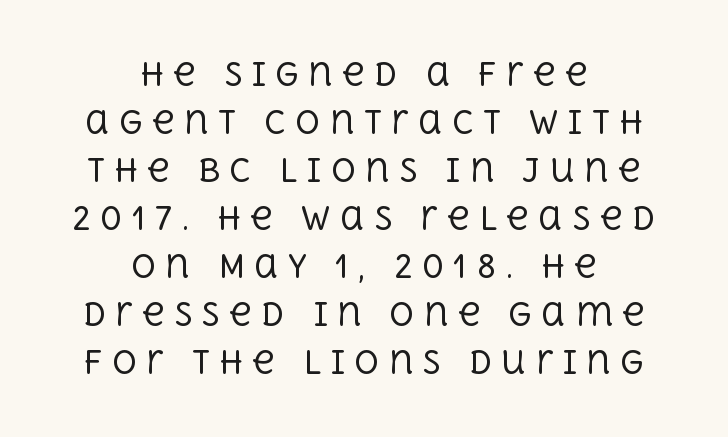
Horizontal alignment here is central, giving a formal, balanced look. Leading: standard. This is not heavy type; no bold has been used. The rendering inserts visible extra space after every character. Proportional: the letters do not fall into vertical columns.
